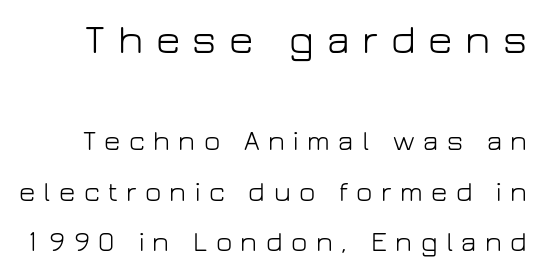
The image shows 42 px light sans-serif type, upright; set line spacing 1.8x, unusually wide letter spacing (+0.3 em), not underlined; the first (top) block is 1.5x larger; low stroke contrast and a medium x-height.
